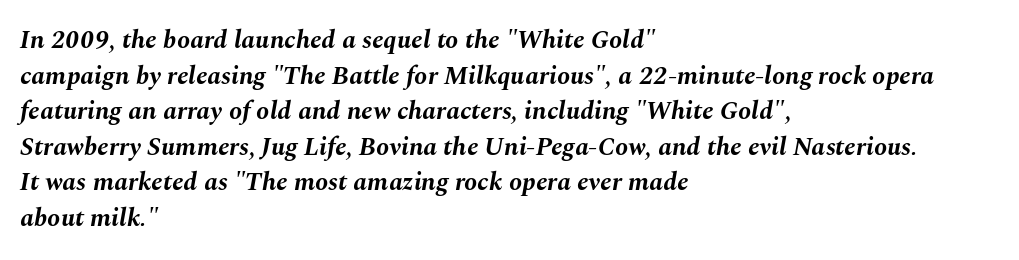
{"italic": "yes", "lean": "right", "slant_degrees": 10, "bold": "yes", "underline": "no", "align": "left", "line_spacing": "normal", "line_spacing_ratio": 1.37, "letter_spacing": "normal", "letter_spacing_em": 0.0, "glyph_px": 26}
